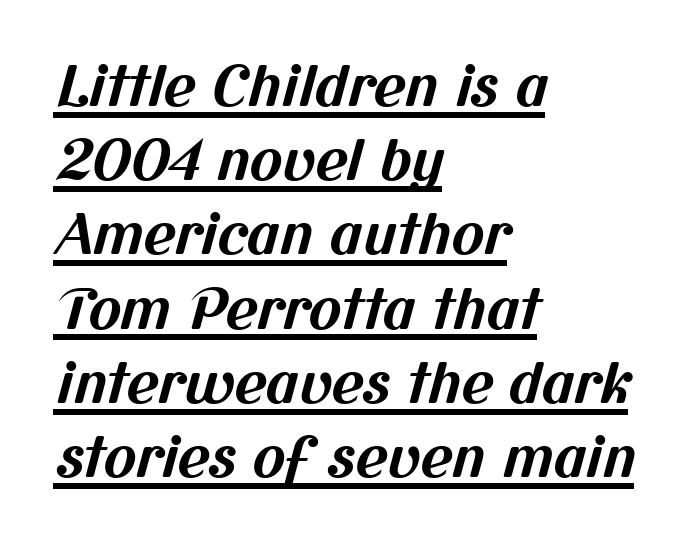
Q: Is the text bold? A: Yes.
Q: Is the typeface a serif or a sans-serif typeface? A: Sans-serif.
Q: Is the text underlined? A: Yes.
Q: How is the paragraph aligned? A: Left-aligned.
Q: Is the spacing between letters normal or unusually wide? A: Normal.
Q: Is the spacing between lines tight, normal or loose? A: Normal.
Q: Width (condensed, normal, or wide)? A: Normal.
Q: Stroke contrast? A: Medium.
Q: x-height? A: Medium.
Q: Monospaced? A: No.
